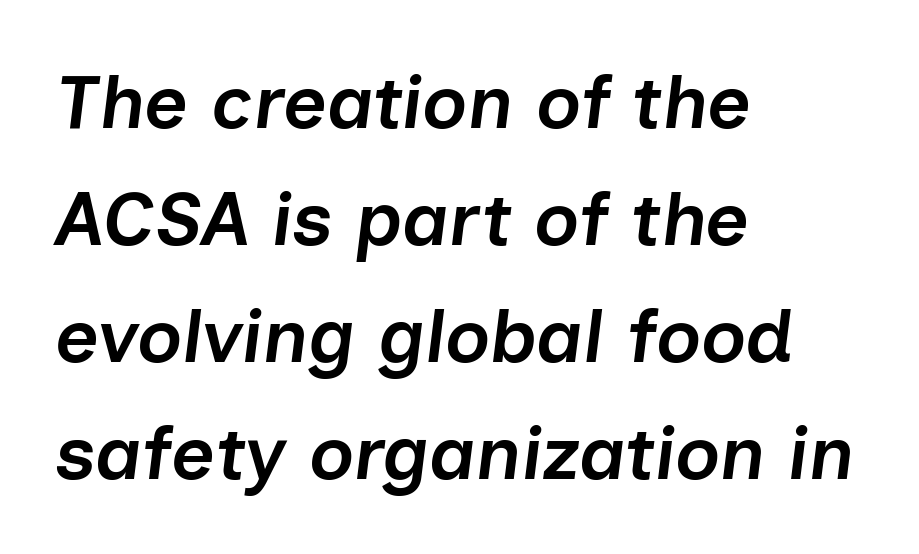
{"italic": "yes", "lean": "right", "slant_degrees": 7, "bold": "semi", "weight": "semibold", "width": "normal", "stroke_contrast": "low", "x_height": "medium", "monospaced": "no", "underline": "no", "align": "left", "line_spacing": "normal", "line_spacing_ratio": 1.54, "letter_spacing": "normal", "letter_spacing_em": 0.0, "glyph_px": 76}
